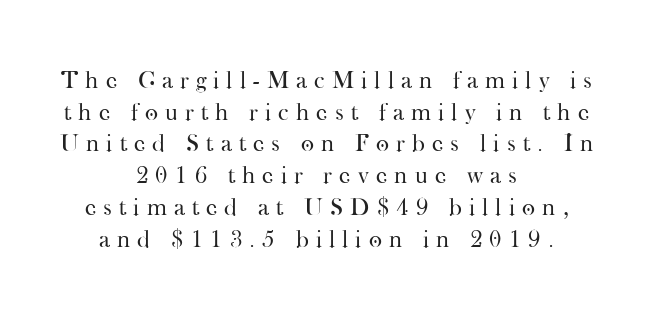
Q: Is the text bold? A: No.
Q: Is the text italic (slanted)? A: No, it is upright.
Q: Is the text underlined? A: No.
Q: How is the paragraph aligned? A: Centered.
Q: Is the spacing between letters normal or unusually wide? A: Unusually wide.
Q: Is the spacing between lines tight, normal or loose? A: Normal.
